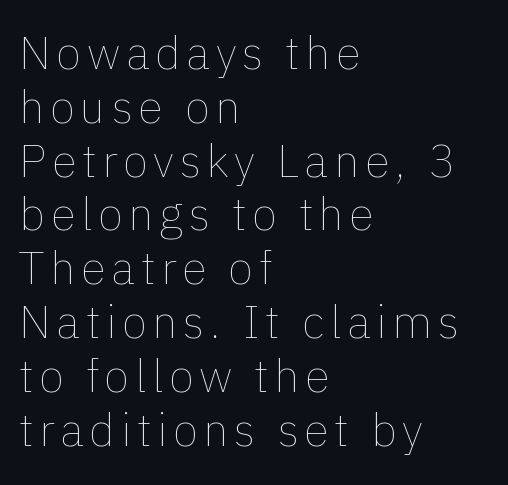
This sample has the flowing, uneven cadence of proportional lettering. Honestly, there is no underline to notice here at all. Counters stay open thanks to moderate or lighter strokes. In CSS terms this would be text-align: left.
